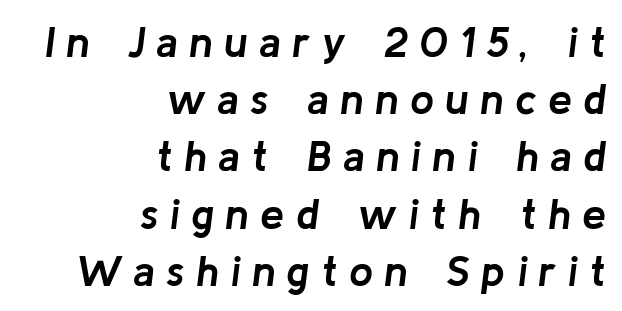
A typesetter would call this proportional, since set widths differ per character. Each line ends at the same right margin while the left side varies. Compared with ordinary roman type, these characters are visibly tilted. On the weight axis this lands at bold, roughly 700.
